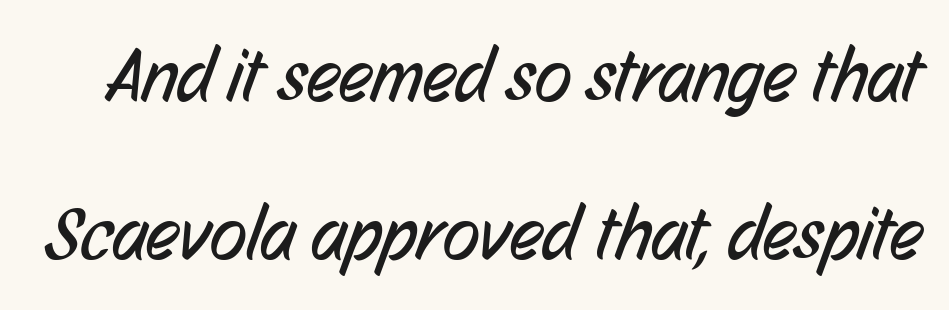
The image shows 76 px regular-weight, condensed sans-serif type; set loose line spacing (2.08x), normal letter spacing, not underlined; low stroke contrast and a medium x-height.
